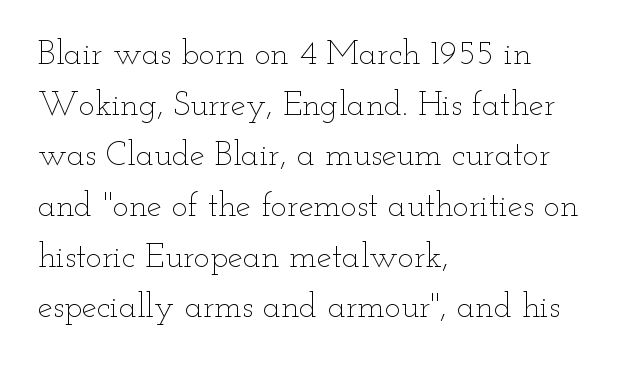
The image shows 34 px thin, wide type, upright; set left-aligned, normal line spacing (1.49x), normal letter spacing, not underlined; low stroke contrast and a small x-height.
